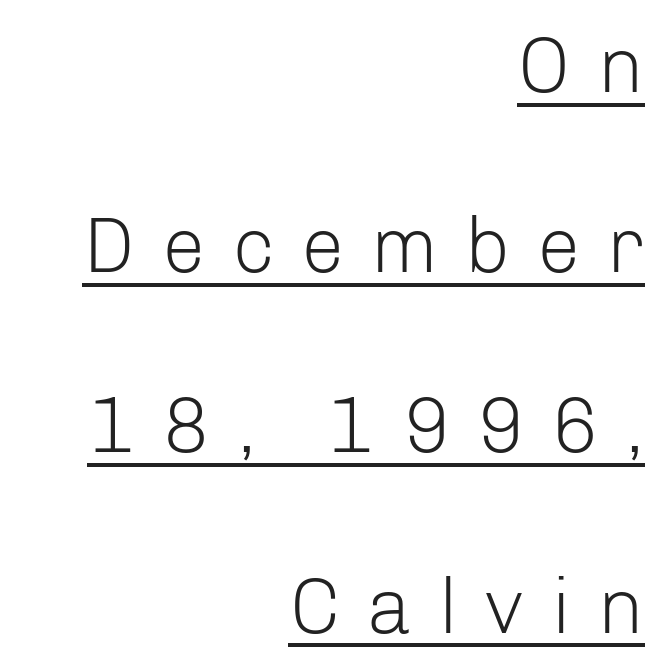
The image shows 78 px light sans-serif type, upright; set right-aligned, loose line spacing (2.31x), unusually wide letter spacing (+0.34 em), underlined; low stroke contrast and a medium x-height.
